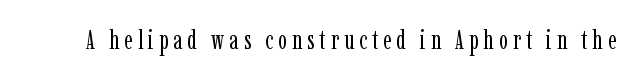
{"italic": "no", "bold": "no", "underline": "no", "letter_spacing": "wide", "letter_spacing_em": 0.2, "glyph_px": 26}
